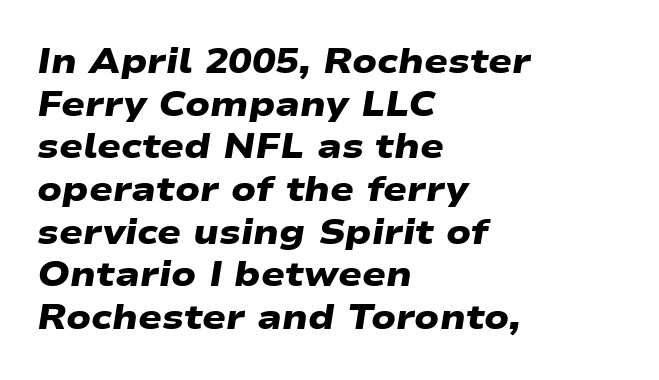
Q: Is the text bold? A: Yes.
Q: Is the typeface a serif or a sans-serif typeface? A: Sans-serif.
Q: Is the text underlined? A: No.
Q: How is the paragraph aligned? A: Left-aligned.
Q: Is the spacing between letters normal or unusually wide? A: Normal.
Q: Width (condensed, normal, or wide)? A: Wide.
Q: Stroke contrast? A: Low.
Q: x-height? A: Medium.
Q: Monospaced? A: No.
